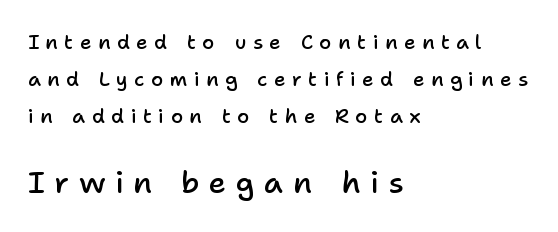
The rendering enlarges the type as you move from the upper chunk to the lower. Grotesque or geometric, the face here clearly has no serifs. No word sits above an underline. Is this a fixed-width face? No — the glyphs have proportional, varying widths. The sample has been set in demibold, a notch under bold.
